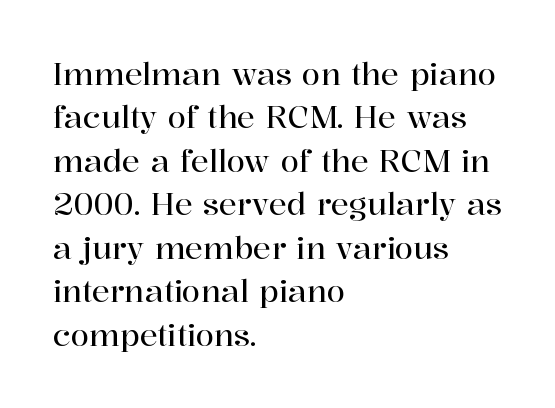
Note: serifs present on the glyphs. Unmarked baselines from the first word to the last. Tracking here is standard; glyphs follow each other at the usual distance. This sample uses an upright cut, with every glyph sitting square on the baseline. Rows of type keep a routine distance in the vertical direction.
